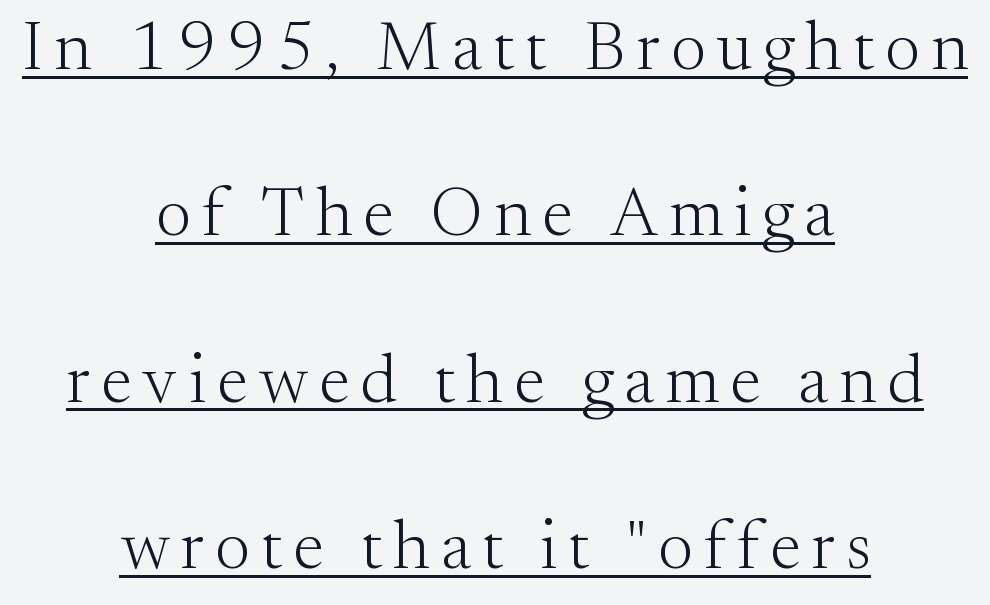
{"serif": "yes", "italic": "no", "bold": "no", "weight": "light", "width": "normal", "stroke_contrast": "medium", "x_height": "small", "monospaced": "no", "underline": "yes", "align": "center", "line_spacing": "loose", "line_spacing_ratio": 2.41, "glyph_px": 69}
